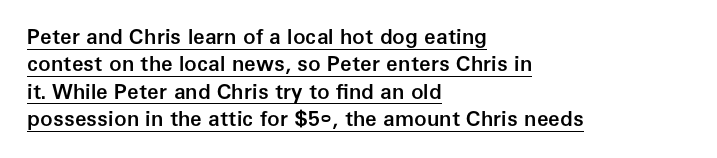
Q: Is the text bold? A: Semi-bold.
Q: Is the text italic (slanted)? A: No, it is upright.
Q: Is the text underlined? A: Yes.
Q: How is the paragraph aligned? A: Left-aligned.
Q: Is the spacing between letters normal or unusually wide? A: Normal.
Q: Is the spacing between lines tight, normal or loose? A: Normal.
